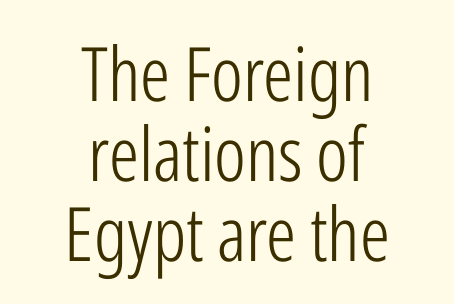
The image shows 75 px light, condensed sans-serif type, upright; set centered, tight line spacing (1.07x), normal letter spacing, not underlined; low stroke contrast and a medium x-height.
